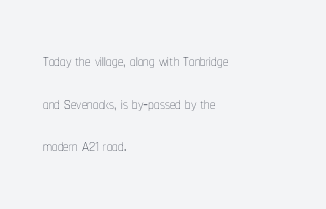
The image shows 22 px text type, upright; set left-aligned, loose line spacing (1.94x), normal letter spacing, not underlined.
